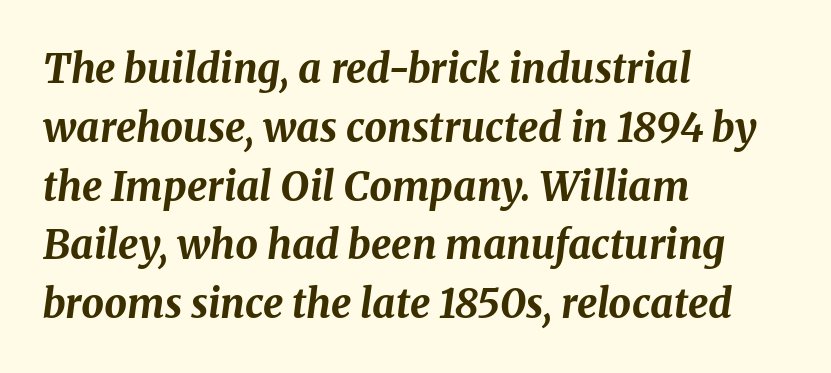
Q: Is the text bold? A: Yes.
Q: Is the text italic (slanted)? A: Yes, it leans right by about 8 degrees.
Q: Is the text underlined? A: No.
Q: How is the paragraph aligned? A: Left-aligned.
Q: Is the spacing between letters normal or unusually wide? A: Normal.
Q: Is the spacing between lines tight, normal or loose? A: Normal.
Q: Width (condensed, normal, or wide)? A: Normal.
Q: Stroke contrast? A: Medium.
Q: x-height? A: Medium.
Q: Monospaced? A: No.
